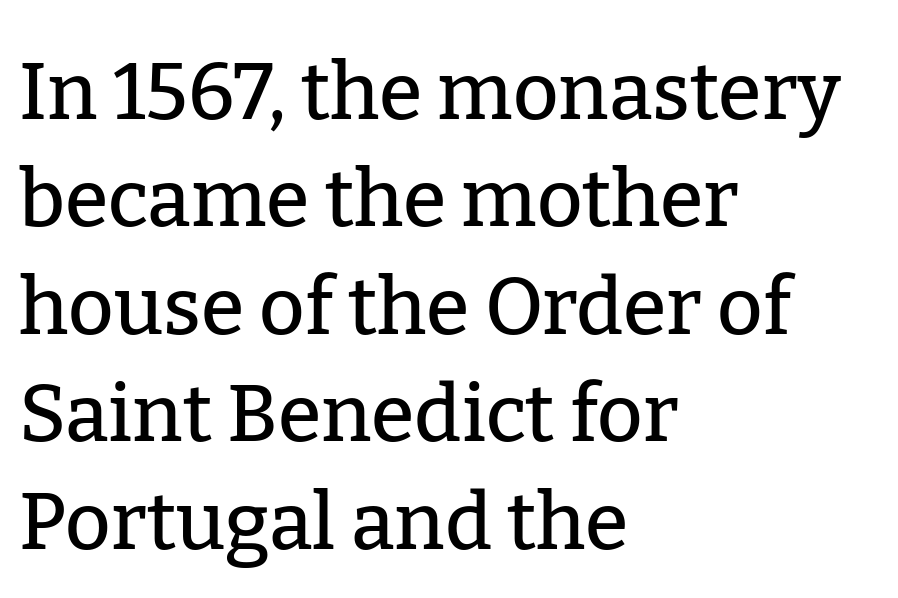
{"serif": "yes", "italic": "no", "width": "normal", "stroke_contrast": "low", "x_height": "medium", "monospaced": "no", "underline": "no", "align": "left", "line_spacing": "normal", "line_spacing_ratio": 1.36, "letter_spacing": "normal", "letter_spacing_em": 0.0, "glyph_px": 79}
